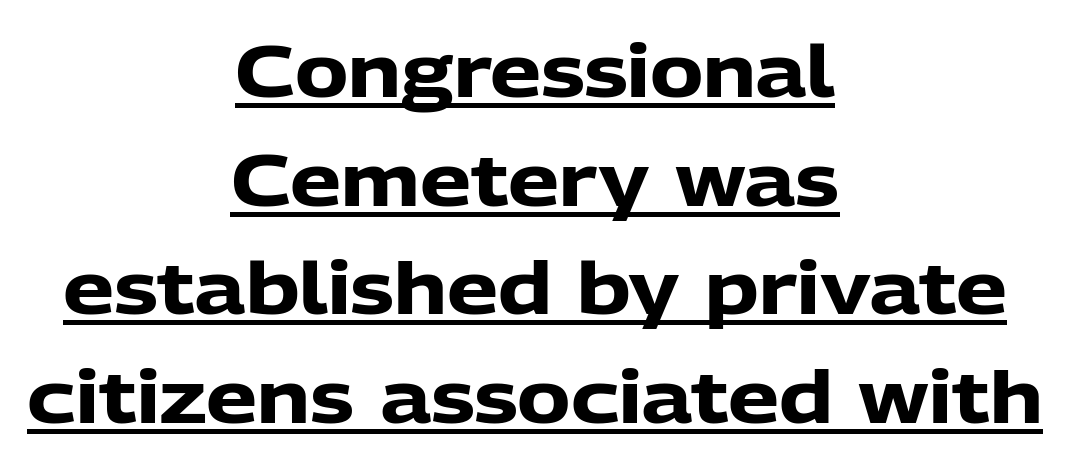
The image shows 72 px heavy sans-serif type, upright; set centered, normal line spacing (1.51x), normal letter spacing, underlined; low stroke contrast and a medium x-height.
